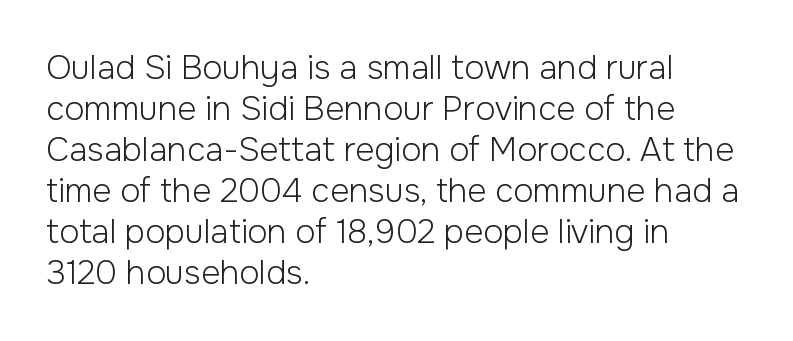
The image shows 33 px light sans-serif type, upright; set left-aligned, line spacing 1.24x, normal letter spacing, not underlined; low stroke contrast and a medium x-height.
